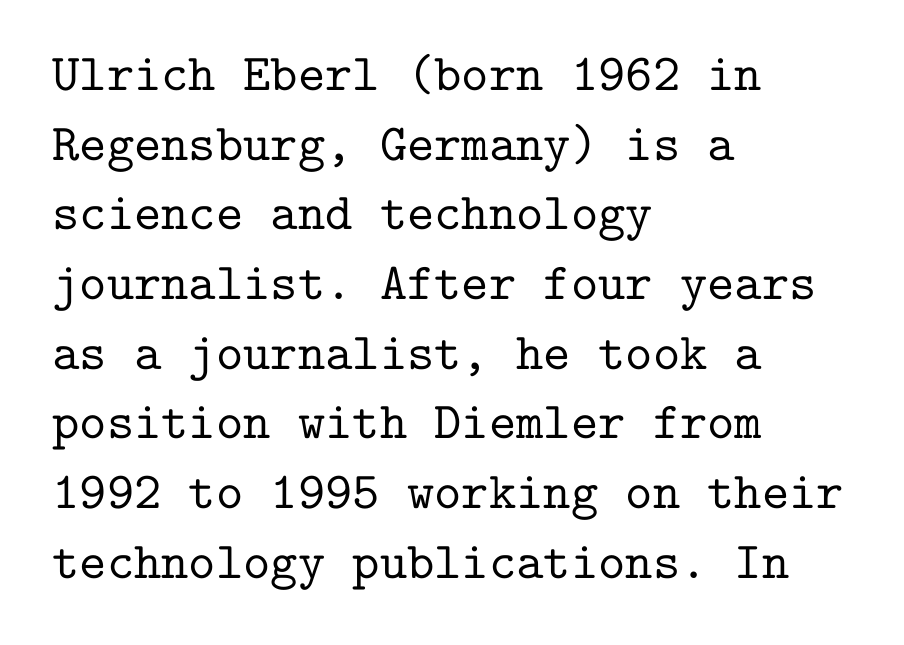
These lines are rendered in a fixed-pitch font. Characters follow at the spacing the type designer built in. Vertically, the passage feels balanced, rows spaced as you'd expect. Are there feet on the stems? There are — it's a serif.
